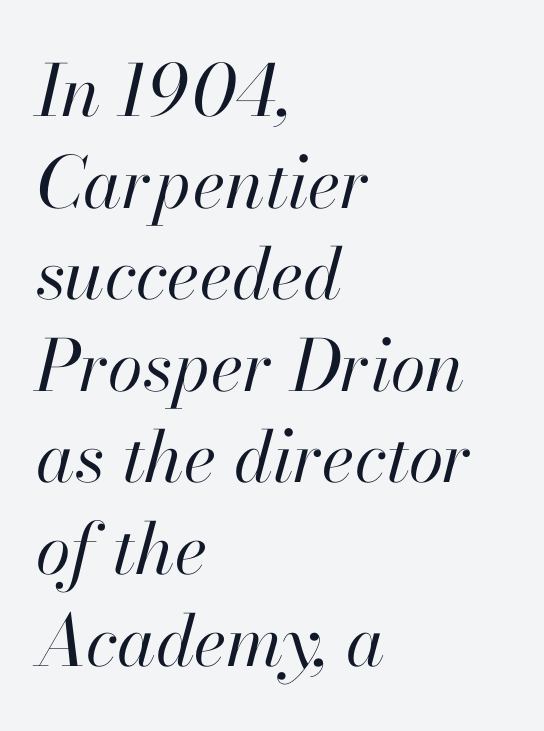
Q: Is the text bold? A: No.
Q: Is the text italic (slanted)? A: Yes, it leans right by about 13 degrees.
Q: Is the text underlined? A: No.
Q: How is the paragraph aligned? A: Left-aligned.
Q: Is the spacing between letters normal or unusually wide? A: Normal.
Q: Is the spacing between lines tight, normal or loose? A: Normal.
Q: Width (condensed, normal, or wide)? A: Normal.
Q: Stroke contrast? A: High.
Q: x-height? A: Small.
Q: Monospaced? A: No.
